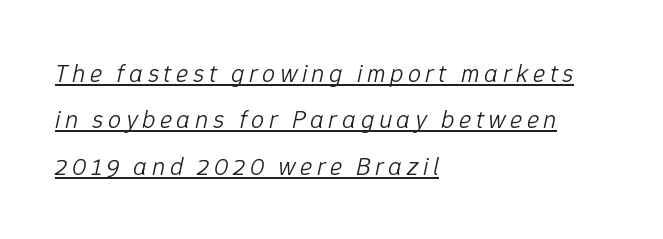
Q: Is the text bold? A: No.
Q: Is the text italic (slanted)? A: Yes, it leans right by about 12 degrees.
Q: Is the text underlined? A: Yes.
Q: How is the paragraph aligned? A: Left-aligned.
